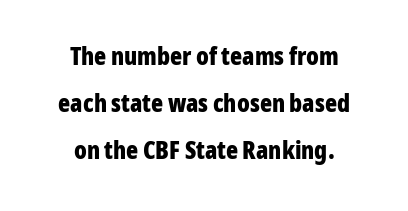
The image shows 25 px bold type, upright; set centered, line spacing 1.88x, normal letter spacing, not underlined.
